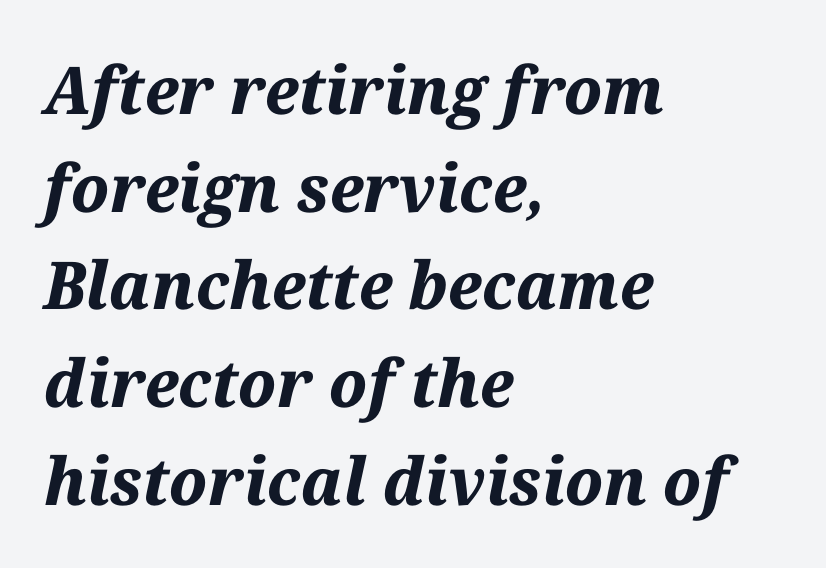
In terms of letterspacing, this is plain default setting. Check under the words: just untouched page. An italicized treatment has been applied to the whole sample. On the weight axis this lands at bold, roughly 700. Short and long lines alike share a common starting point at left. Varying glyph widths throughout — classic text-font behaviour.
